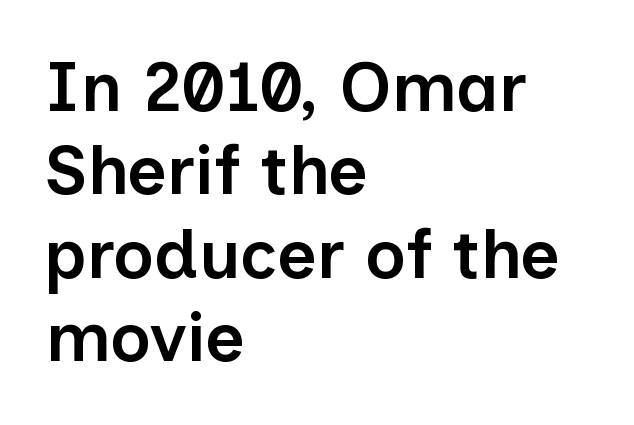
The image shows 69 px semibold sans-serif type, upright; set left-aligned, line spacing 1.21x, normal letter spacing, not underlined; low stroke contrast and a medium x-height.
